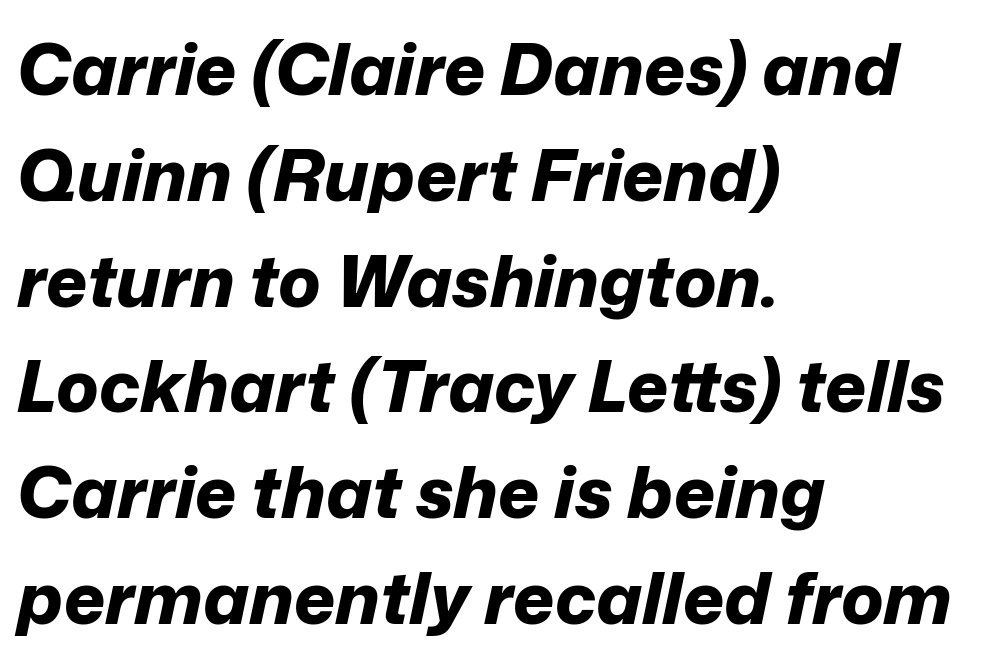
{"italic": "yes", "lean": "right", "slant_degrees": 12, "bold": "yes", "weight": "bold", "width": "normal", "stroke_contrast": "low", "x_height": "medium", "monospaced": "no", "underline": "no", "align": "left", "line_spacing": "normal", "line_spacing_ratio": 1.49, "letter_spacing": "normal", "letter_spacing_em": 0.0, "glyph_px": 71}
